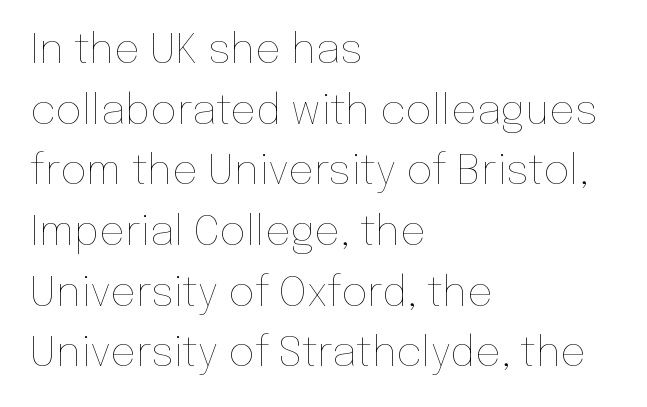
Q: Is the text bold? A: No.
Q: Is the text italic (slanted)? A: No, it is upright.
Q: Is the text underlined? A: No.
Q: How is the paragraph aligned? A: Left-aligned.
Q: Is the spacing between letters normal or unusually wide? A: Normal.
Q: Is the spacing between lines tight, normal or loose? A: Normal.
Q: Width (condensed, normal, or wide)? A: Normal.
Q: Stroke contrast? A: Low.
Q: x-height? A: Medium.
Q: Monospaced? A: No.
